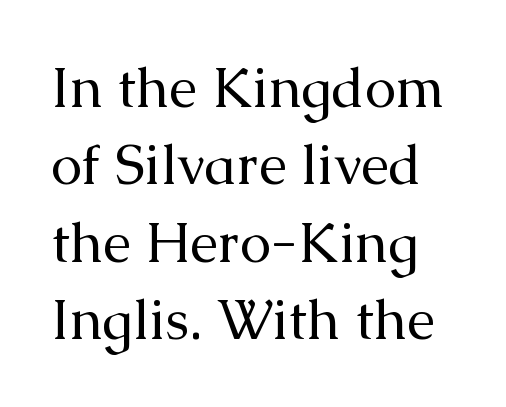
{"serif": "yes", "italic": "no", "bold": "no", "weight": "regular", "width": "normal", "stroke_contrast": "medium", "x_height": "medium", "monospaced": "no", "underline": "no", "line_spacing": "normal", "line_spacing_ratio": 1.38, "letter_spacing": "normal", "letter_spacing_em": 0.0, "glyph_px": 56}
